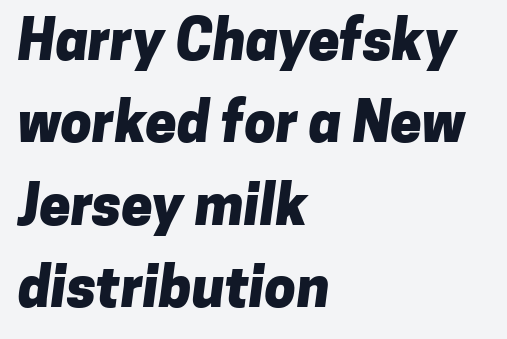
The image shows 56 px heavy sans-serif type; set left-aligned, normal line spacing (1.47x), normal letter spacing, not underlined; low stroke contrast and a medium x-height.
